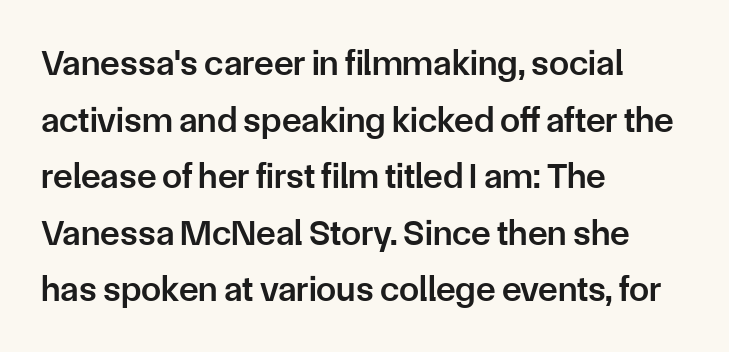
Q: Is the text bold? A: Semi-bold.
Q: Is the text italic (slanted)? A: No, it is upright.
Q: Is the typeface a serif or a sans-serif typeface? A: Sans-serif.
Q: Is the text underlined? A: No.
Q: How is the paragraph aligned? A: Left-aligned.
Q: Is the spacing between letters normal or unusually wide? A: Normal.
Q: Is the spacing between lines tight, normal or loose? A: Normal.
Q: Width (condensed, normal, or wide)? A: Normal.
Q: Stroke contrast? A: Low.
Q: x-height? A: Medium.
Q: Monospaced? A: No.
